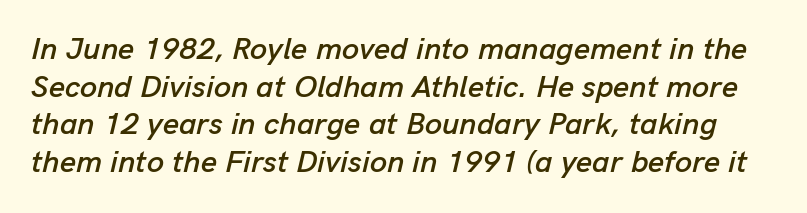
The image shows 31 px text type, italic (leaning right); set line spacing 1.21x, normal letter spacing, not underlined; low stroke contrast and a medium x-height.
